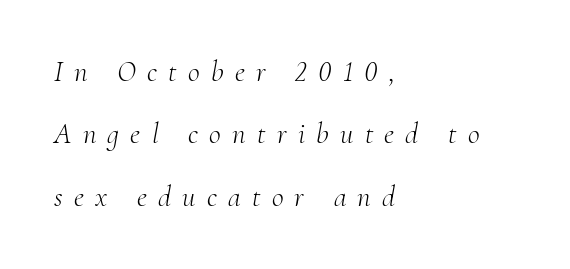
{"serif": "yes", "italic": "yes", "lean": "right", "slant_degrees": 10, "bold": "no", "weight": "light", "width": "normal", "stroke_contrast": "medium", "x_height": "small", "monospaced": "no", "underline": "no", "align": "left", "line_spacing": "loose", "line_spacing_ratio": 2.15, "letter_spacing": "wide", "letter_spacing_em": 0.39, "glyph_px": 29}
